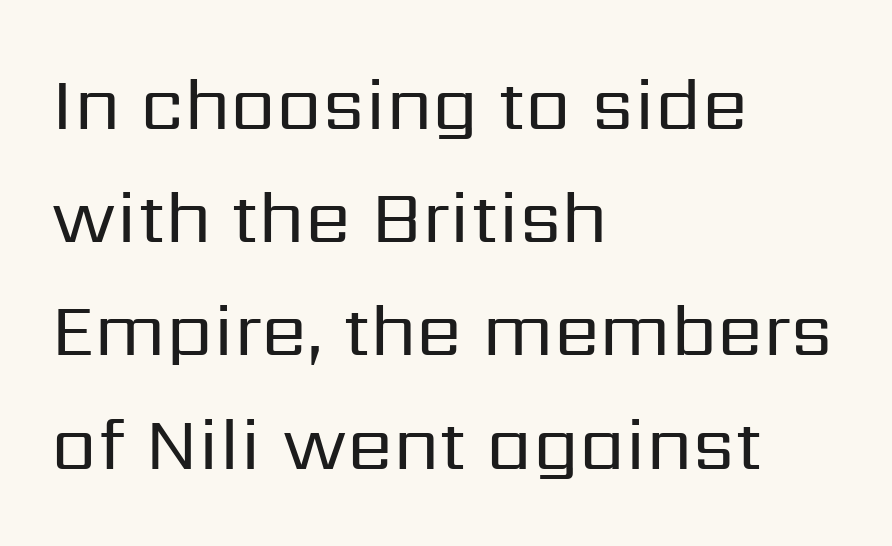
A sans-serif font was chosen for this passage. Line beginnings align vertically; line endings do not. Every stem runs plumb, perpendicular to the baseline. You could not count columns in this text — the font is proportionally spaced.
